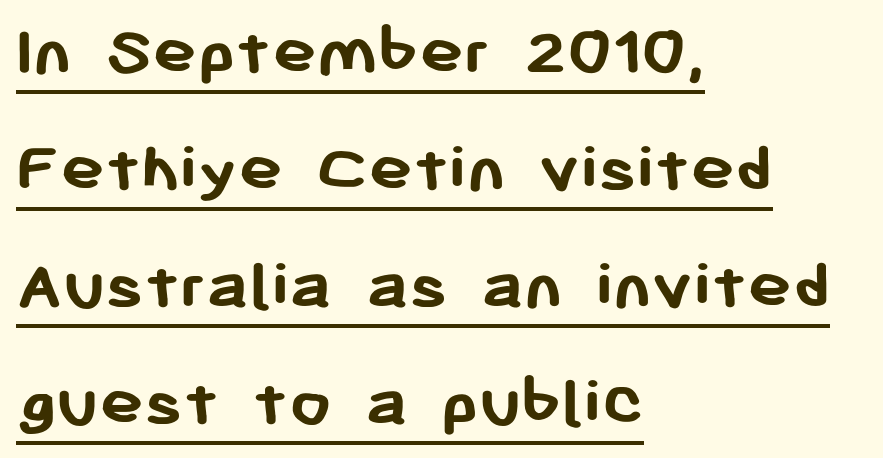
Character widths vary here, with narrow letters taking less room than wide ones. I'd call this a sans setting — the letters go barefoot. Compared with typical paragraphs, the rows here are spaced about the same. The face used here has the dense, thick strokes of a bold. The typesetter has applied underlining to the passage shown.
